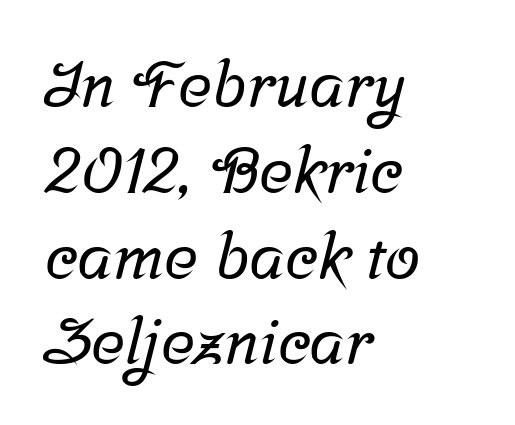
Notice how descenders clear the ascenders below comfortably — that's standard leading. Look at the tracking — it's just the regular setting, nothing added. The strip under each line holds only bare page.
